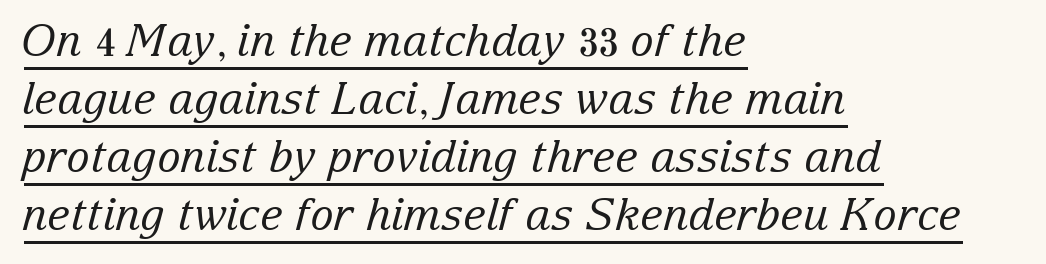
The image shows 44 px regular-weight serif type, italic (leaning right); set left-aligned, normal line spacing (1.32x), normal letter spacing, underlined; low stroke contrast and a medium x-height.
